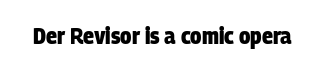
The image shows 23 px bold type; set normal letter spacing, not underlined.
